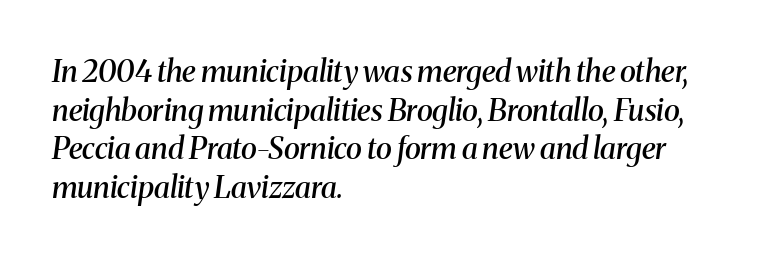
The image shows 30 px semibold serif type, italic (leaning right); set left-aligned, normal line spacing (1.29x), normal letter spacing, not underlined; medium stroke contrast and a medium x-height.
